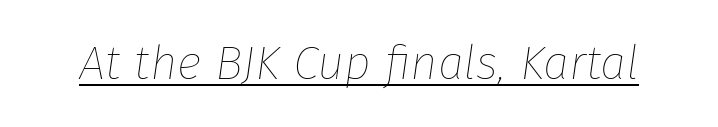
The image shows 47 px thin type, italic (leaning right); set normal letter spacing, underlined; low stroke contrast and a medium x-height.
